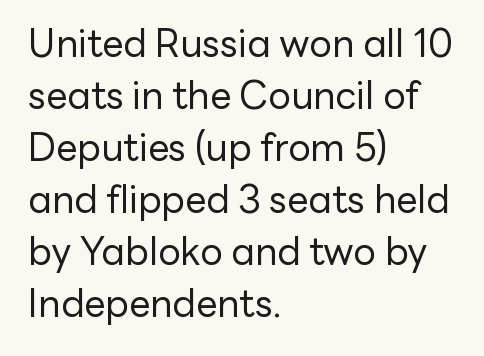
These lines are rendered in a variable-pitch font. This rendering uses left alignment, leaving the right contour irregular. Weight class: somewhere from thin through regular. The rendering keeps characters at their native spacing.
